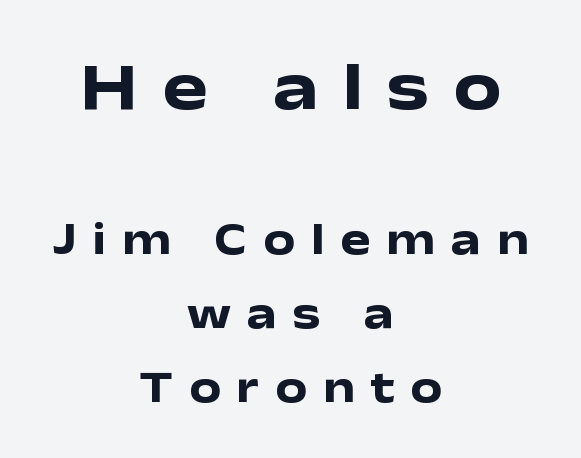
Q: Is the text bold? A: Yes.
Q: Is the text italic (slanted)? A: No, it is upright.
Q: Is the typeface a serif or a sans-serif typeface? A: Sans-serif.
Q: Is the text underlined? A: No.
Q: How is the paragraph aligned? A: Centered.
Q: Is the spacing between letters normal or unusually wide? A: Unusually wide.
Q: Is the spacing between lines tight, normal or loose? A: Normal.
Q: Which block of text is set in a larger size, the first (top) or the second (bottom)? A: The first (top) one.
Q: Width (condensed, normal, or wide)? A: Wide.
Q: Stroke contrast? A: Low.
Q: x-height? A: Medium.
Q: Monospaced? A: No.
